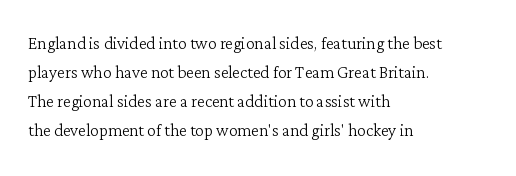
The image shows 22 px text type, upright; set left-aligned, normal line spacing (1.32x), normal letter spacing, not underlined.
